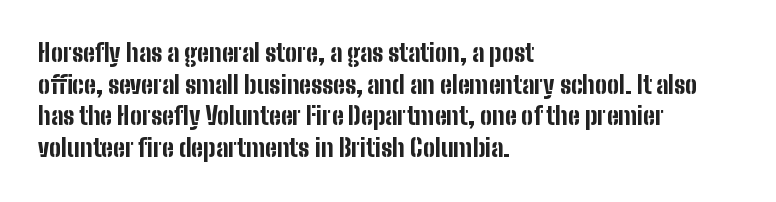
Q: Is the text bold? A: Yes.
Q: Is the text italic (slanted)? A: No, it is upright.
Q: Is the text underlined? A: No.
Q: How is the paragraph aligned? A: Left-aligned.
Q: Is the spacing between letters normal or unusually wide? A: Normal.
Q: Is the spacing between lines tight, normal or loose? A: Normal.
